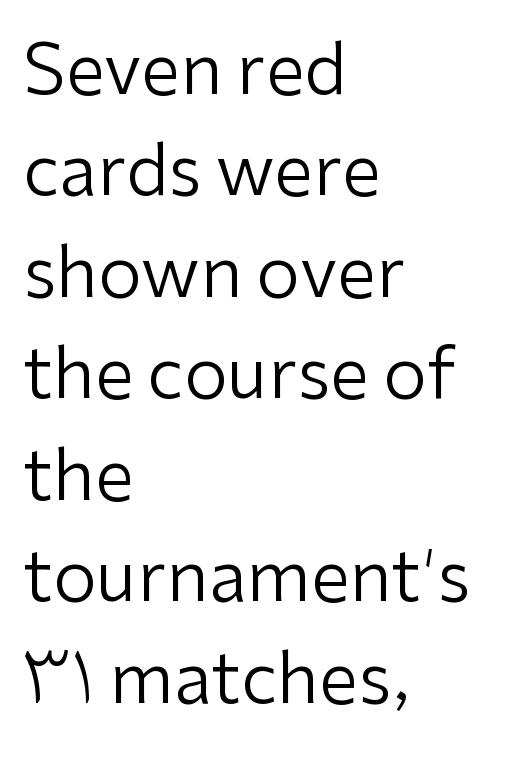
{"serif": "no", "italic": "no", "bold": "no", "weight": "regular", "width": "normal", "stroke_contrast": "low", "x_height": "medium", "monospaced": "no", "underline": "no", "align": "left", "line_spacing": "normal", "line_spacing_ratio": 1.45, "letter_spacing": "normal", "letter_spacing_em": 0.0, "glyph_px": 70}
